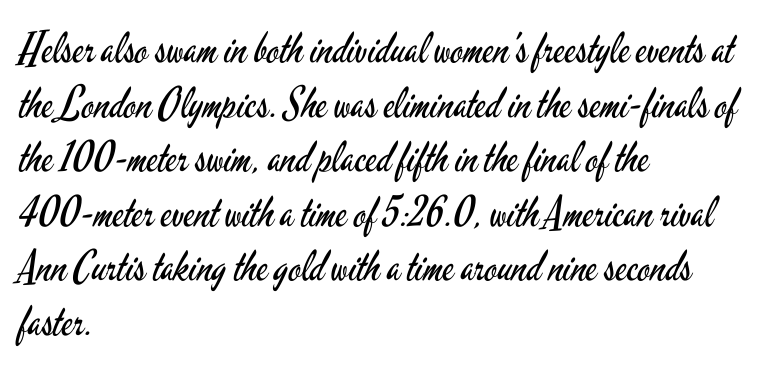
The image shows 42 px regular-weight, condensed sans-serif type; set left-aligned, normal line spacing (1.3x), normal letter spacing, not underlined; low stroke contrast and a small x-height.
